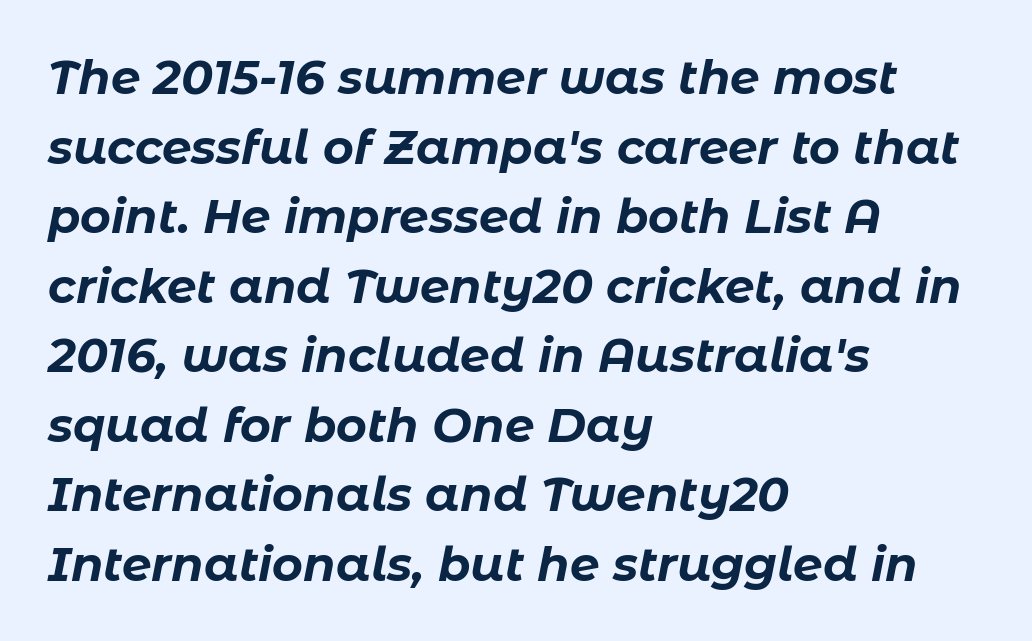
Q: Is the text bold? A: Yes.
Q: Is the text italic (slanted)? A: Yes, it leans right by about 11 degrees.
Q: Is the text underlined? A: No.
Q: How is the paragraph aligned? A: Left-aligned.
Q: Is the spacing between letters normal or unusually wide? A: Normal.
Q: Is the spacing between lines tight, normal or loose? A: Normal.
Q: Width (condensed, normal, or wide)? A: Normal.
Q: Stroke contrast? A: Low.
Q: x-height? A: Medium.
Q: Monospaced? A: No.
